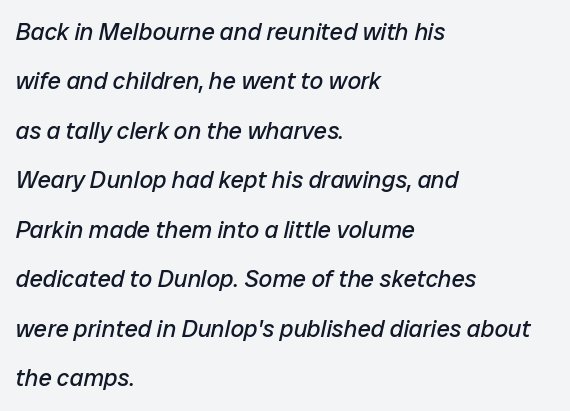
The strokes are not fattened; the text isn't bold. Honestly, the letter spacing is just normal — you wouldn't notice it. The paragraph has a hard left edge and a soft right edge. Quick note: underline off. Rendered with sloped, italic letterforms.
